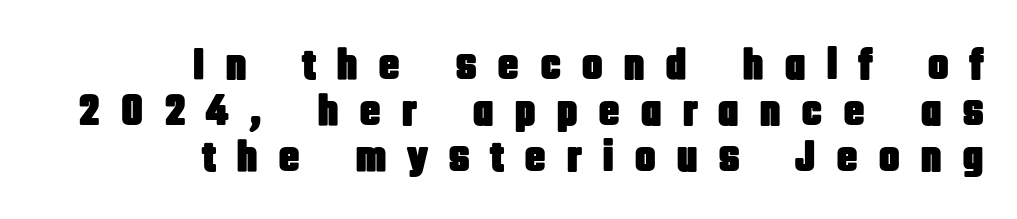
Q: Is the text italic (slanted)? A: No, it is upright.
Q: Is the typeface a serif or a sans-serif typeface? A: Sans-serif.
Q: Is the text underlined? A: No.
Q: How is the paragraph aligned? A: Right-aligned.
Q: Is the spacing between letters normal or unusually wide? A: Unusually wide.
Q: Is the spacing between lines tight, normal or loose? A: Tight.
Q: Width (condensed, normal, or wide)? A: Condensed.
Q: Stroke contrast? A: Low.
Q: x-height? A: Large.
Q: Monospaced? A: No.
